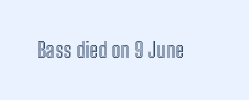
{"italic": "no", "underline": "no", "letter_spacing": "normal", "letter_spacing_em": 0.0, "glyph_px": 21}
